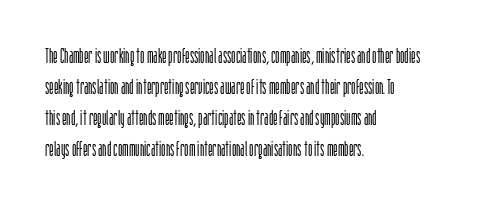
The image shows 21 px text type, upright; set left-aligned, normal line spacing (1.47x), normal letter spacing, not underlined.
